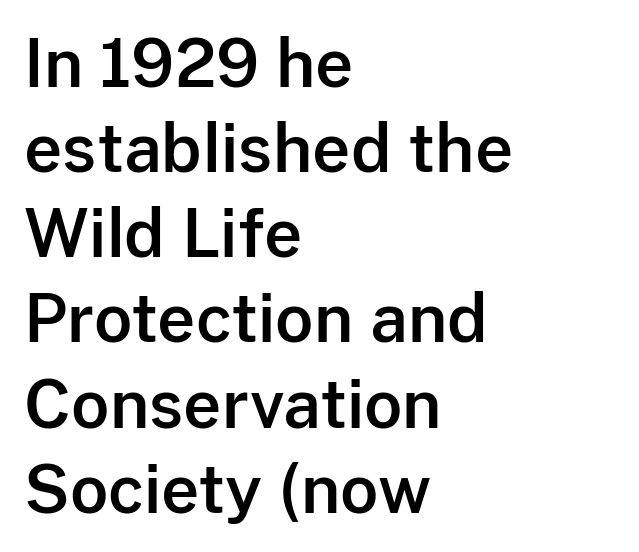
The image shows 66 px sans-serif type, upright; set left-aligned, normal line spacing (1.29x), normal letter spacing, not underlined; low stroke contrast and a medium x-height.
